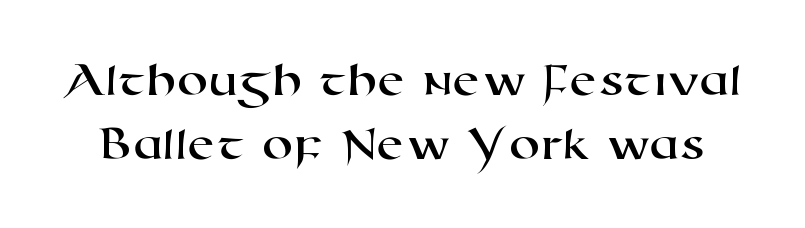
The image shows 50 px wide sans-serif type; set normal line spacing (1.29x), normal letter spacing, not underlined; high stroke contrast and a medium x-height.
